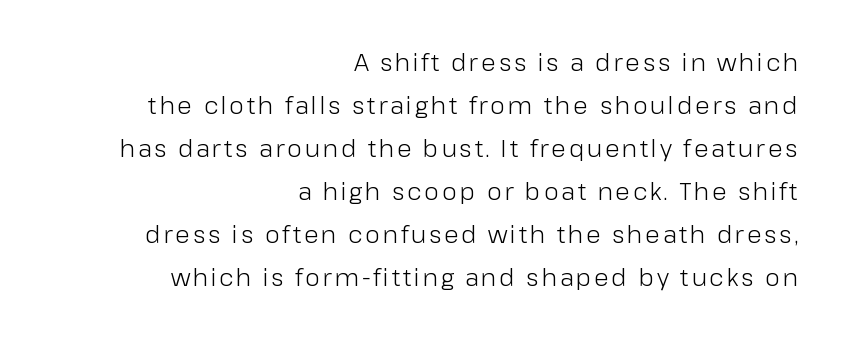
{"italic": "no", "bold": "no", "underline": "no", "align": "right", "line_spacing_ratio": 1.79, "glyph_px": 24}
